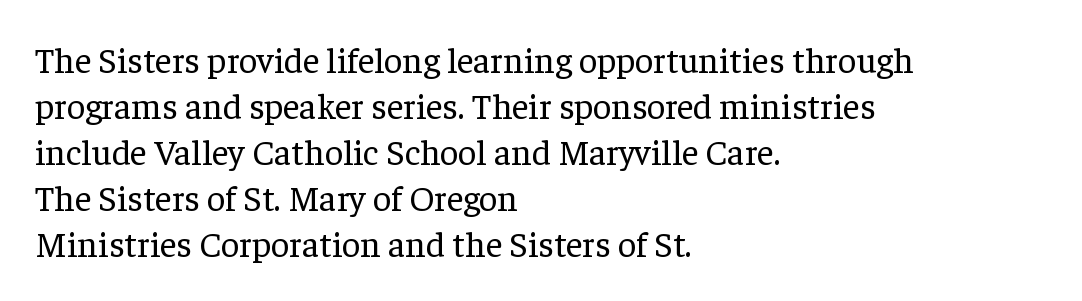
The image shows 36 px regular-weight serif type, upright; set left-aligned, normal line spacing (1.28x), normal letter spacing, not underlined; low stroke contrast and a medium x-height.
